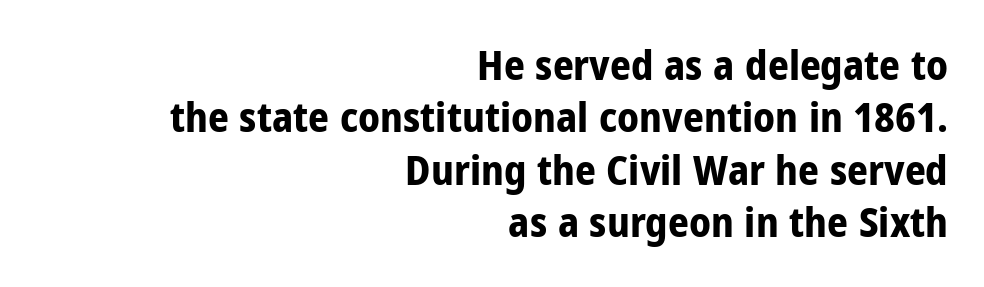
Q: Is the text bold? A: Yes.
Q: Is the text italic (slanted)? A: No, it is upright.
Q: Is the typeface a serif or a sans-serif typeface? A: Sans-serif.
Q: Is the text underlined? A: No.
Q: How is the paragraph aligned? A: Right-aligned.
Q: Is the spacing between letters normal or unusually wide? A: Normal.
Q: Is the spacing between lines tight, normal or loose? A: Normal.
Q: Width (condensed, normal, or wide)? A: Condensed.
Q: Stroke contrast? A: Low.
Q: x-height? A: Medium.
Q: Monospaced? A: No.
